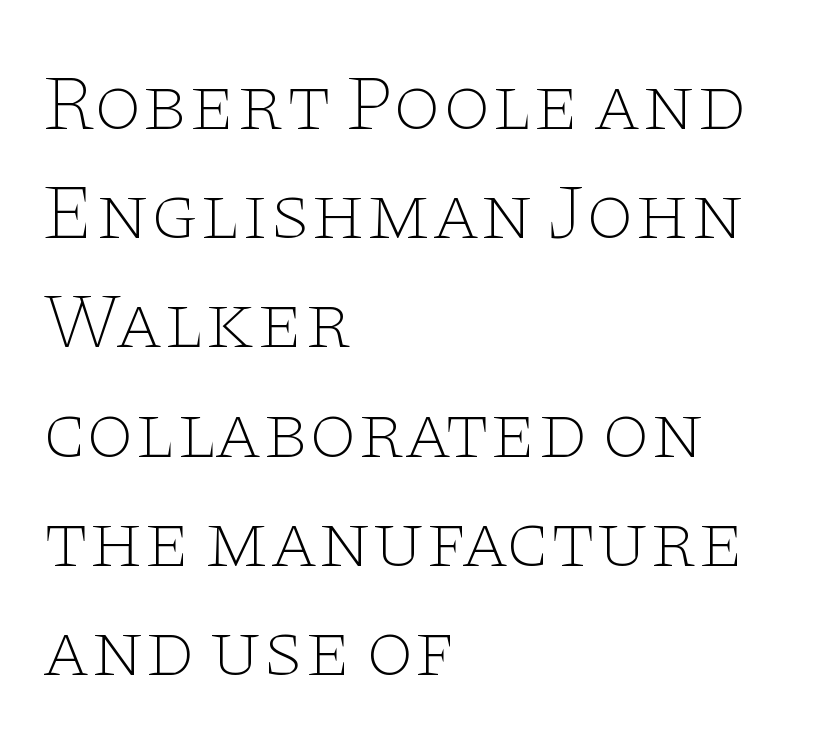
Q: Is the text bold? A: No.
Q: Is the text italic (slanted)? A: No, it is upright.
Q: Is the typeface a serif or a sans-serif typeface? A: Serif.
Q: Is the text underlined? A: No.
Q: How is the paragraph aligned? A: Left-aligned.
Q: Is the spacing between letters normal or unusually wide? A: Normal.
Q: Is the spacing between lines tight, normal or loose? A: Normal.
Q: Width (condensed, normal, or wide)? A: Wide.
Q: Stroke contrast? A: Low.
Q: x-height? A: Large.
Q: Monospaced? A: No.
